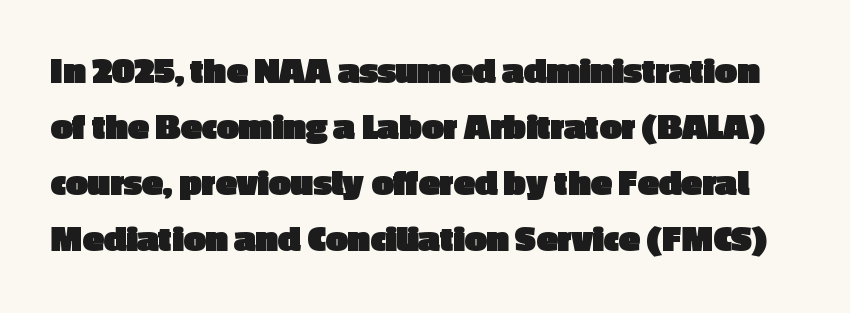
Nobody drew a line under any word here. Glyph-to-glyph distance matches everyday printed text. Its strokes are broad and dark, the hallmark of bold type. Leading: standard. Letterform terminals end flat and unadorned throughout the passage.
